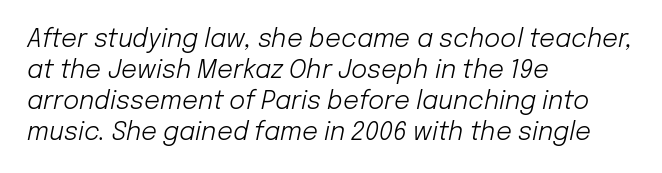
The image shows 25 px text type, italic (leaning right); set left-aligned, line spacing 1.24x, normal letter spacing, not underlined.
